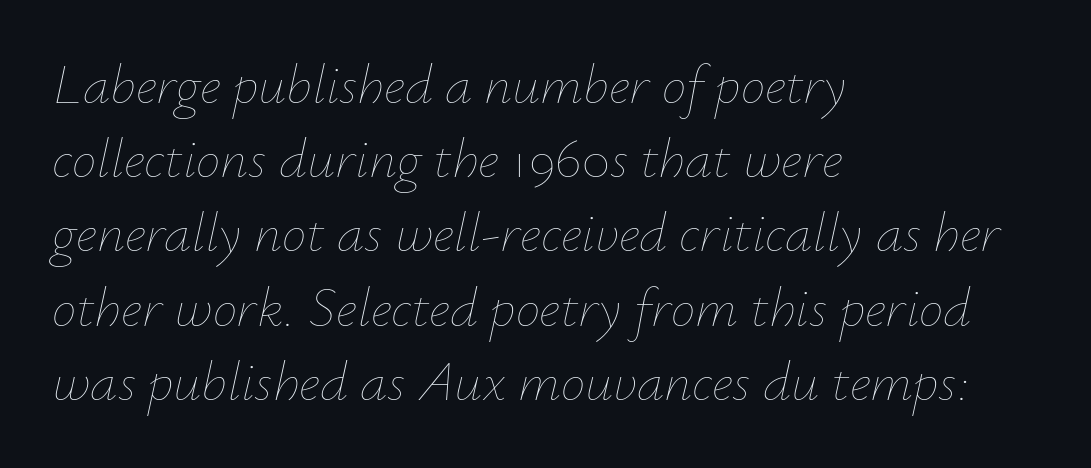
Here the glyphs are tracked normally, forming tight word shapes. The weight tops out at a normal text grade. Underlining? Definitely not there. One glance says typical: line gaps are just what's usual. Note the varied advance widths — an 'i' is clearly narrower than an 'm'.
